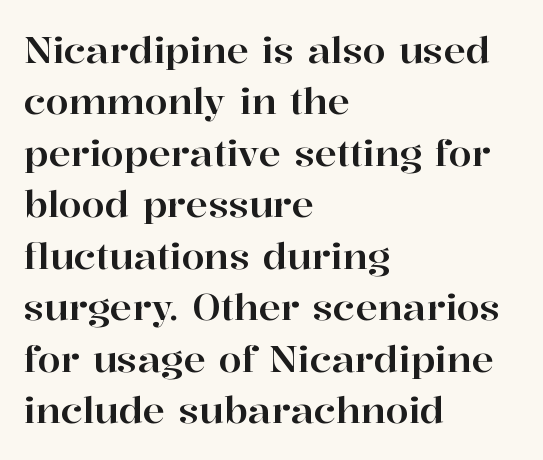
Q: Is the text italic (slanted)? A: No, it is upright.
Q: Is the typeface a serif or a sans-serif typeface? A: Serif.
Q: Is the text underlined? A: No.
Q: How is the paragraph aligned? A: Left-aligned.
Q: Is the spacing between letters normal or unusually wide? A: Normal.
Q: Is the spacing between lines tight, normal or loose? A: Normal.
Q: Width (condensed, normal, or wide)? A: Normal.
Q: Stroke contrast? A: High.
Q: x-height? A: Medium.
Q: Monospaced? A: No.
